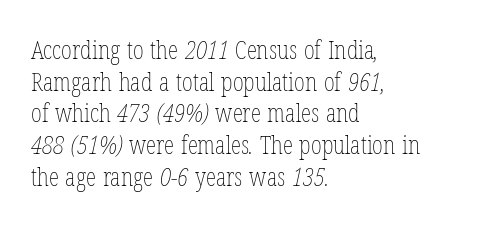
Q: Is the text bold? A: No.
Q: Is the text underlined? A: No.
Q: How is the paragraph aligned? A: Left-aligned.
Q: Is the spacing between letters normal or unusually wide? A: Normal.
